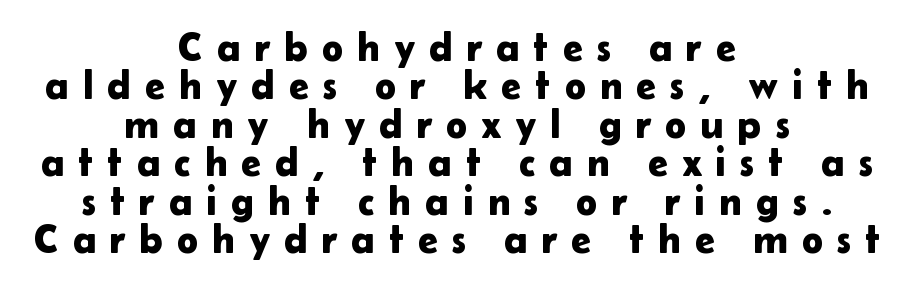
{"serif": "no", "italic": "no", "width": "normal", "stroke_contrast": "low", "x_height": "medium", "monospaced": "no", "underline": "no", "align": "center", "line_spacing": "tight", "line_spacing_ratio": 0.96, "letter_spacing": "wide", "letter_spacing_em": 0.35, "glyph_px": 40}
